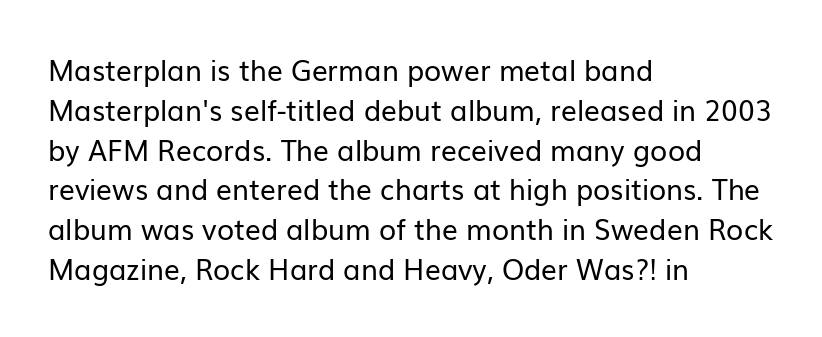
{"serif": "no", "italic": "no", "bold": "no", "weight": "regular", "width": "normal", "stroke_contrast": "low", "x_height": "medium", "monospaced": "no", "underline": "no", "align": "left", "line_spacing": "normal", "line_spacing_ratio": 1.42, "letter_spacing": "normal", "letter_spacing_em": 0.0, "glyph_px": 28}
